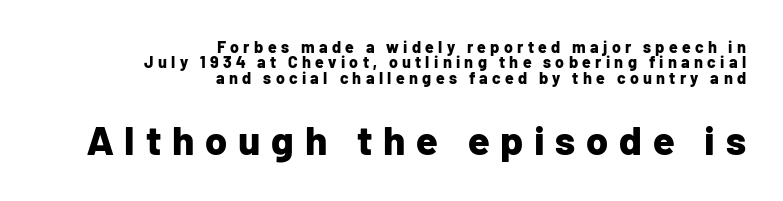
{"serif": "no", "italic": "no", "bold": "yes", "weight": "bold", "width": "normal", "stroke_contrast": "low", "x_height": "medium", "monospaced": "no", "underline": "no", "align": "right", "line_spacing": "tight", "line_spacing_ratio": 0.96, "letter_spacing": "wide", "letter_spacing_em": 0.27, "larger_block": "second", "size_ratio": 2.5, "glyph_px": 40}
